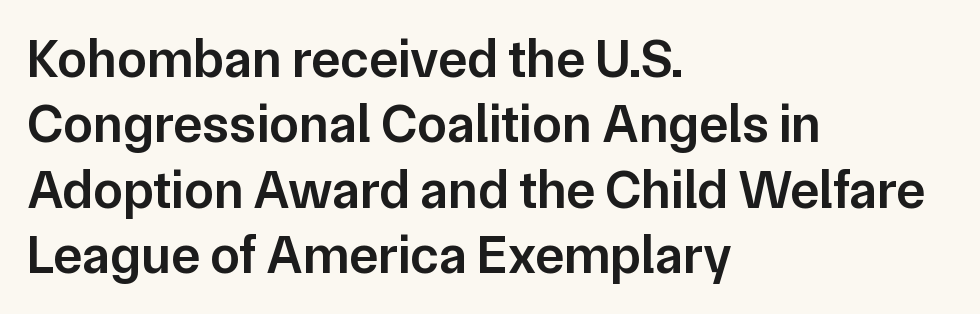
The image shows 54 px semibold sans-serif type, upright; set left-aligned, line spacing 1.21x, normal letter spacing, not underlined; low stroke contrast and a medium x-height.
